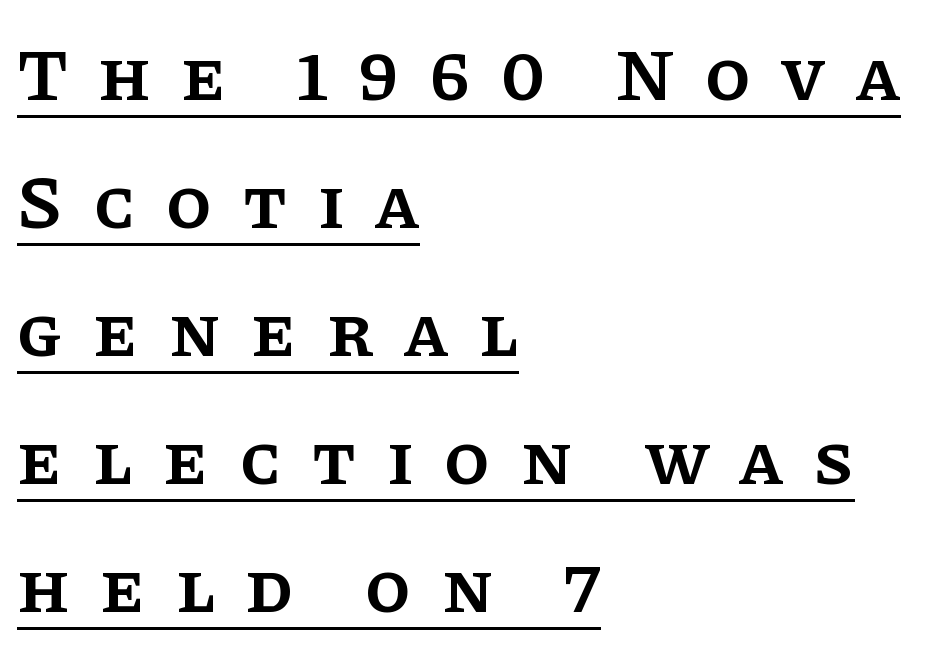
The image shows 74 px semibold serif type, upright; set left-aligned, line spacing 1.73x, unusually wide letter spacing (+0.41 em), underlined; low stroke contrast and a large x-height.
